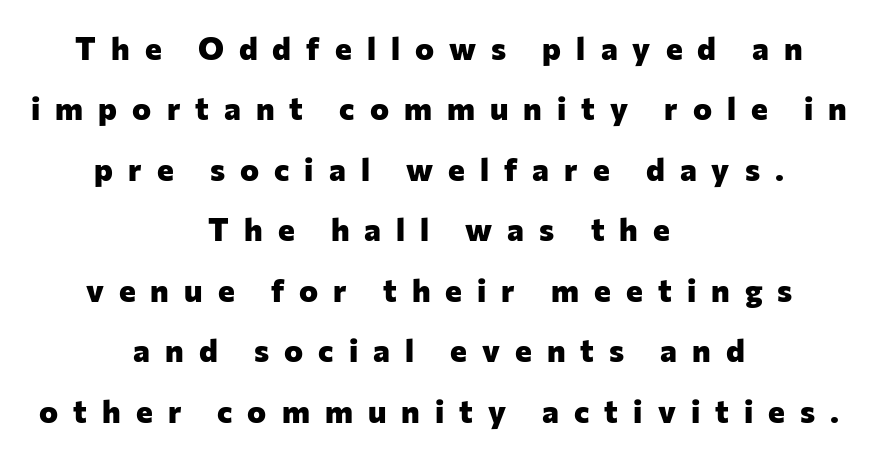
Q: Is the text bold? A: Yes.
Q: Is the text italic (slanted)? A: No, it is upright.
Q: Is the typeface a serif or a sans-serif typeface? A: Sans-serif.
Q: Is the text underlined? A: No.
Q: How is the paragraph aligned? A: Centered.
Q: Is the spacing between letters normal or unusually wide? A: Unusually wide.
Q: Width (condensed, normal, or wide)? A: Normal.
Q: Stroke contrast? A: Low.
Q: x-height? A: Medium.
Q: Monospaced? A: No.
